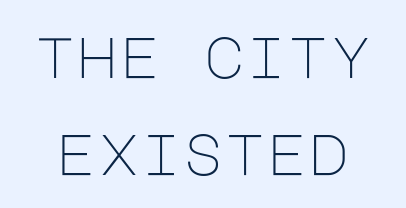
Any mark beneath the type? The region is blank. Classification — sans serif. Weight: regular or lighter. Rendered with straight, roman letterforms.
